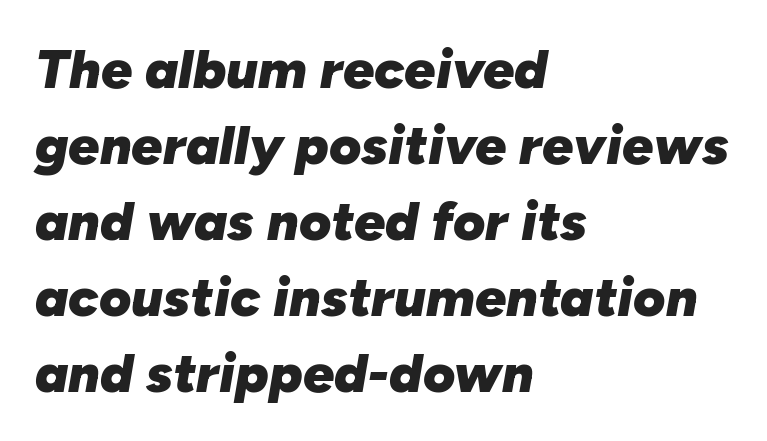
Q: Is the text bold? A: Yes.
Q: Is the text italic (slanted)? A: Yes, it leans right by about 10 degrees.
Q: Is the text underlined? A: No.
Q: How is the paragraph aligned? A: Left-aligned.
Q: Is the spacing between letters normal or unusually wide? A: Normal.
Q: Is the spacing between lines tight, normal or loose? A: Normal.
Q: Width (condensed, normal, or wide)? A: Normal.
Q: Stroke contrast? A: Low.
Q: x-height? A: Medium.
Q: Monospaced? A: No.
